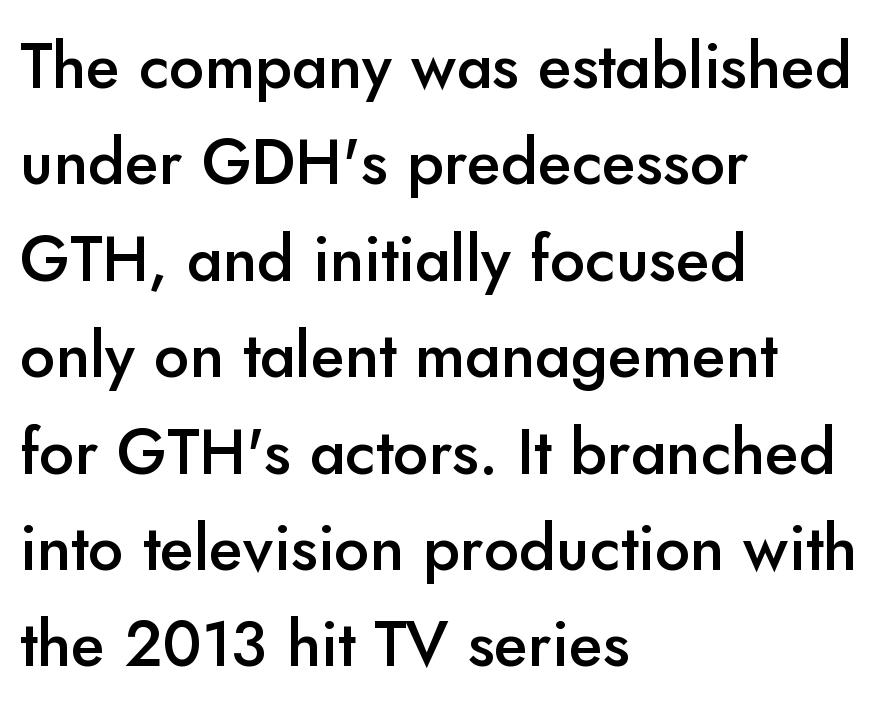
{"serif": "no", "italic": "no", "bold": "semi", "weight": "semibold", "width": "normal", "stroke_contrast": "low", "x_height": "small", "monospaced": "no", "underline": "no", "align": "left", "line_spacing": "normal", "line_spacing_ratio": 1.53, "letter_spacing": "normal", "letter_spacing_em": 0.0, "glyph_px": 63}
